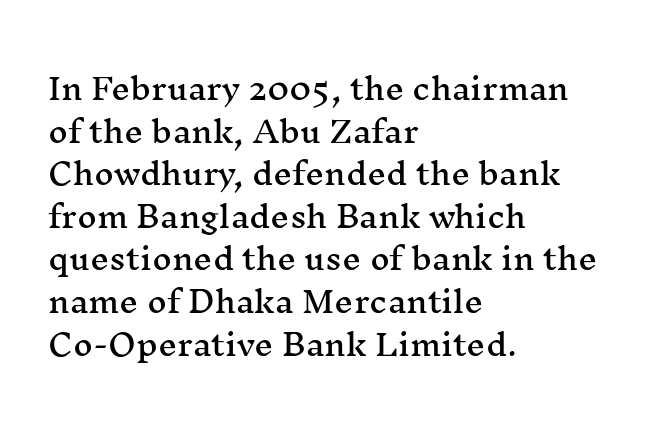
The face used here is seriffed, in the tradition of book romans. This sample uses an upright cut, with every glyph sitting square on the baseline. Type without underlining. Reading down the block, your eye returns to a fixed left position each line. The tracking reads as untouched default to a designer's eye. In terms of leading, this rendering sits right in the middle.
